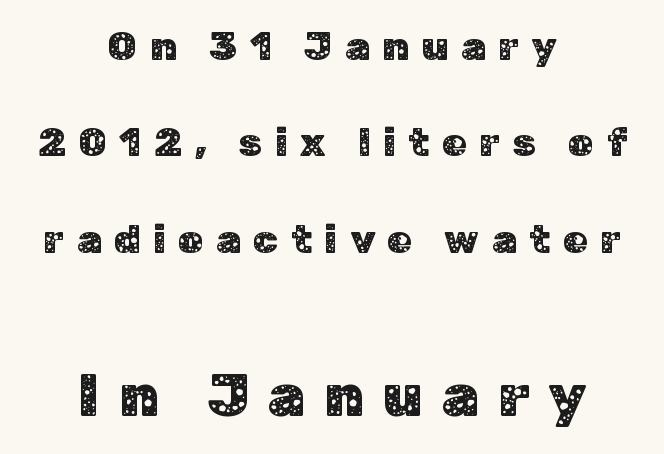
Q: Is the text italic (slanted)? A: No, it is upright.
Q: Is the typeface a serif or a sans-serif typeface? A: Sans-serif.
Q: Is the text underlined? A: No.
Q: How is the paragraph aligned? A: Centered.
Q: Is the spacing between letters normal or unusually wide? A: Unusually wide.
Q: Is the spacing between lines tight, normal or loose? A: Loose.
Q: Which block of text is set in a larger size, the first (top) or the second (bottom)? A: The second (bottom) one.
Q: Width (condensed, normal, or wide)? A: Normal.
Q: Stroke contrast? A: Low.
Q: x-height? A: Medium.
Q: Monospaced? A: No.
